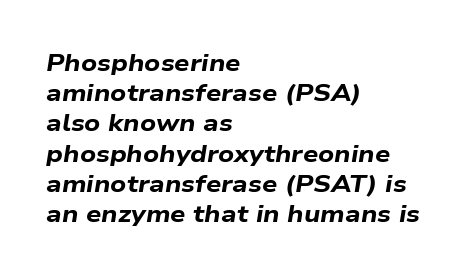
Q: Is the text bold? A: Yes.
Q: Is the text italic (slanted)? A: Yes, it leans right by about 9 degrees.
Q: Is the text underlined? A: No.
Q: How is the paragraph aligned? A: Left-aligned.
Q: Is the spacing between letters normal or unusually wide? A: Normal.
Q: Is the spacing between lines tight, normal or loose? A: Normal.
